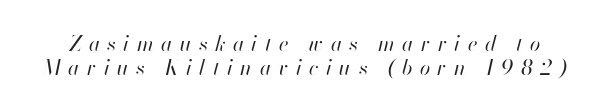
Q: Is the text bold? A: No.
Q: Is the text italic (slanted)? A: Yes, it leans right by about 13 degrees.
Q: Is the text underlined? A: No.
Q: Is the spacing between letters normal or unusually wide? A: Unusually wide.
Q: Is the spacing between lines tight, normal or loose? A: Tight.
